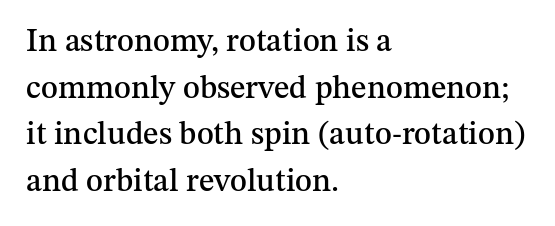
Italic: no, the glyphs are upright roman. Beneath every word, the page is bare. This rendering employs a face with finishing strokes, i.e., a serif. Line starts are locked; line ends wander.
